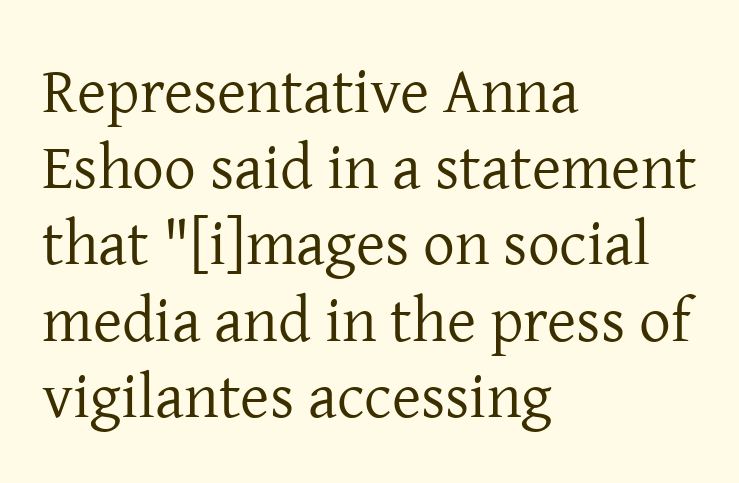
The letterforms sit at book weight or below. This rendering uses left alignment, leaving the right contour irregular. Bare-footed words on every line. Old-style or modern, the face here clearly has serifs. These lines are rendered in a variable-pitch font.
